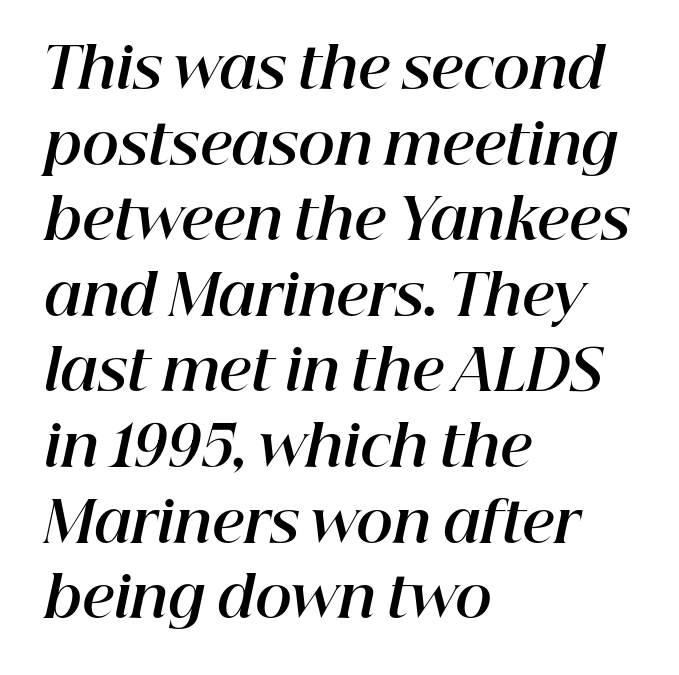
The image shows 56 px bold type, italic (leaning right); set left-aligned, normal line spacing (1.35x), normal letter spacing, not underlined; high stroke contrast and a medium x-height.
